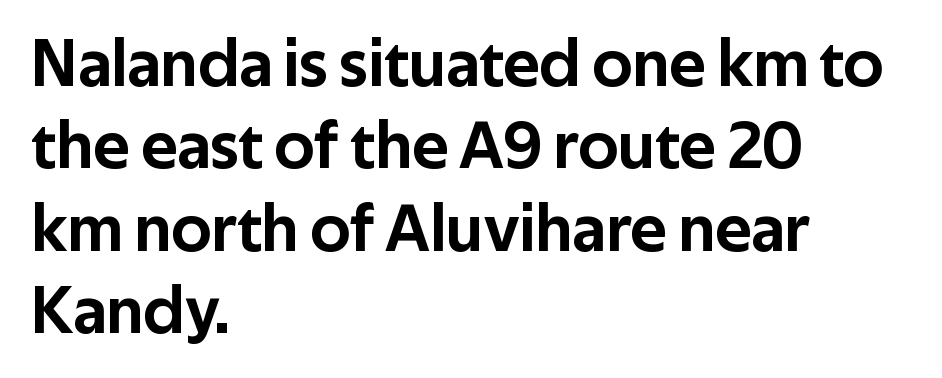
Q: Is the text italic (slanted)? A: No, it is upright.
Q: Is the typeface a serif or a sans-serif typeface? A: Sans-serif.
Q: Is the text underlined? A: No.
Q: How is the paragraph aligned? A: Left-aligned.
Q: Is the spacing between letters normal or unusually wide? A: Normal.
Q: Width (condensed, normal, or wide)? A: Normal.
Q: Stroke contrast? A: Low.
Q: x-height? A: Medium.
Q: Monospaced? A: No.
